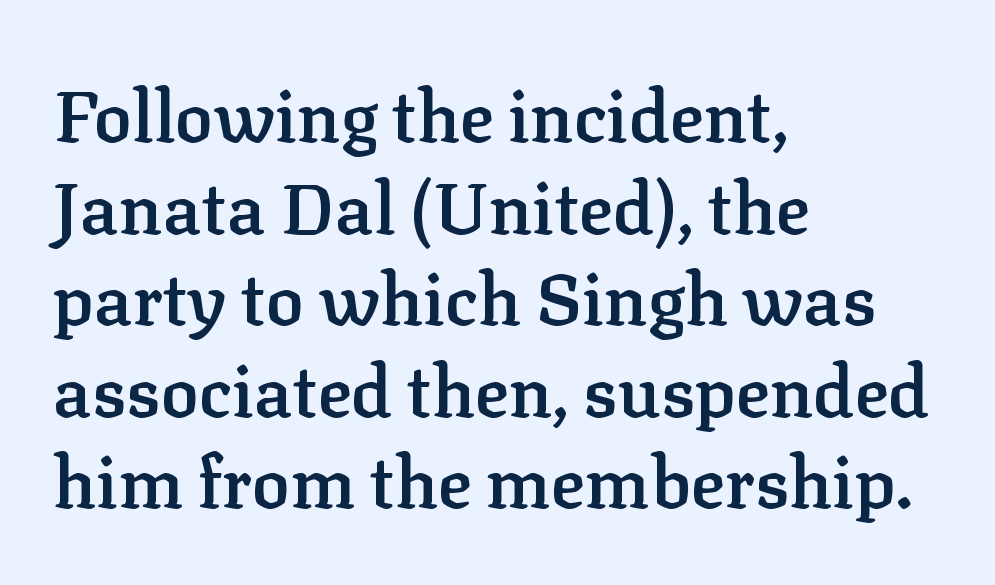
Nobody touched the tracking dial on this one. Type style note: has serifs. Vertically, the passage feels balanced, rows spaced as you'd expect. The letters are semibold — heavier than regular but short of a full bold. The face used here is proportionally spaced, like ordinary book or web type. Clear beneath every line of the passage.
